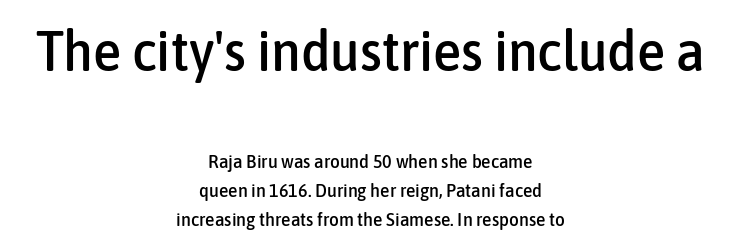
Q: Is the text italic (slanted)? A: No, it is upright.
Q: Is the typeface a serif or a sans-serif typeface? A: Sans-serif.
Q: Is the text underlined? A: No.
Q: How is the paragraph aligned? A: Centered.
Q: Is the spacing between letters normal or unusually wide? A: Normal.
Q: Is the spacing between lines tight, normal or loose? A: Normal.
Q: Which block of text is set in a larger size, the first (top) or the second (bottom)? A: The first (top) one.
Q: Width (condensed, normal, or wide)? A: Condensed.
Q: Stroke contrast? A: Low.
Q: x-height? A: Medium.
Q: Monospaced? A: No.
